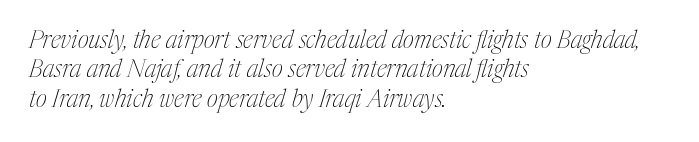
{"italic": "yes", "lean": "right", "slant_degrees": 17, "bold": "no", "underline": "no", "align": "left", "line_spacing_ratio": 1.22, "letter_spacing": "normal", "letter_spacing_em": 0.0, "glyph_px": 24}
